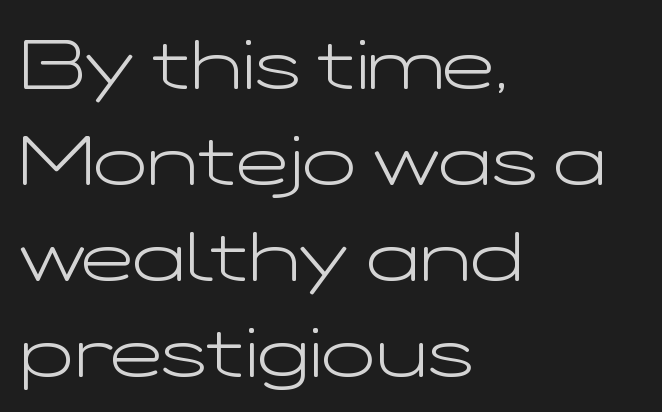
The image shows 70 px light, wide sans-serif type, upright; set left-aligned, normal line spacing (1.37x), normal letter spacing, not underlined; low stroke contrast and a medium x-height.
